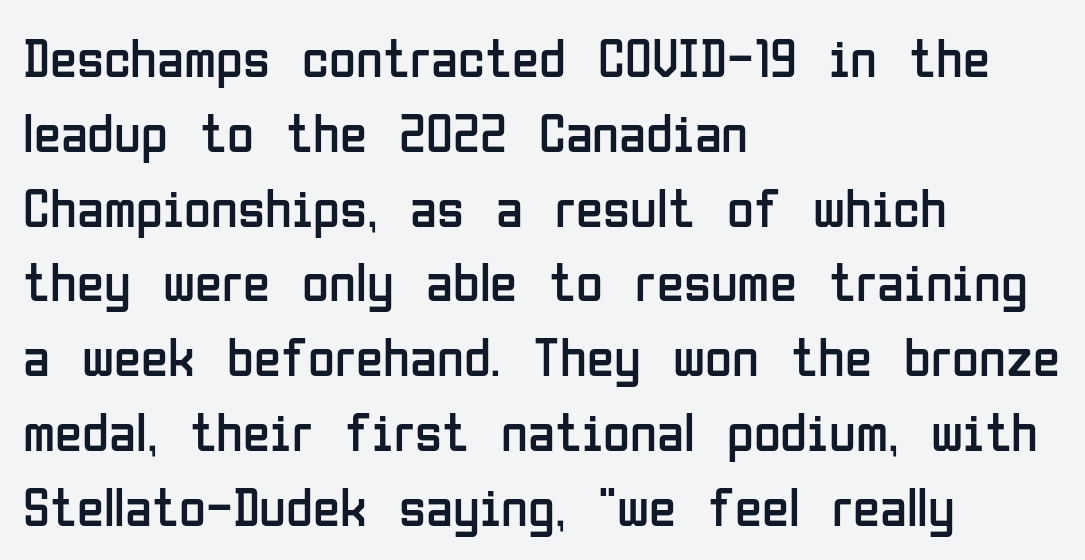
If you measured baseline to baseline, you'd find a middling distance. The specimen reads as upright at a glance. Check where the strokes stop: nothing finishes them off — pure sans. A clean baseline with only descenders dipping below it. The text block is weighted toward the left margin, trailing off unevenly rightward.
